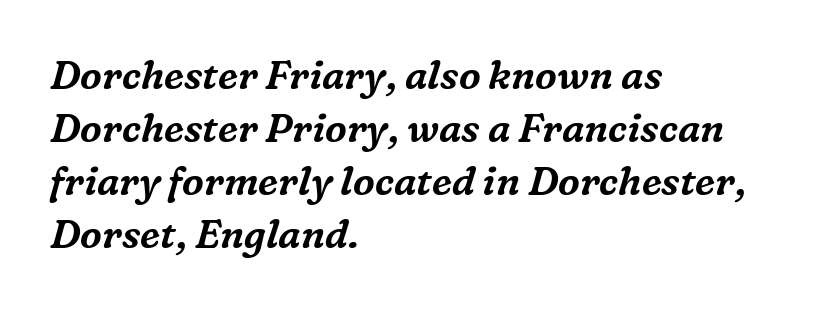
{"serif": "yes", "italic": "yes", "lean": "right", "slant_degrees": 16, "width": "normal", "stroke_contrast": "medium", "x_height": "medium", "monospaced": "no", "underline": "no", "align": "left", "line_spacing": "normal", "line_spacing_ratio": 1.36, "letter_spacing": "normal", "letter_spacing_em": 0.0, "glyph_px": 39}
